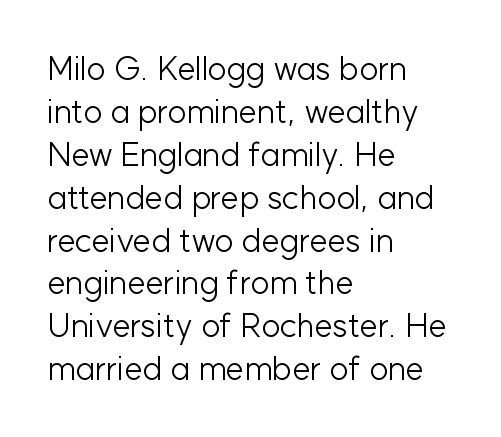
Quick note: not italic, upright. The passage shown stacks its lines at a standard gap. A classic flush-left, rag-right setting is used for this passage. Caption: standard tracking, unaltered. The typeface chosen for these lines omits serifs. Weight: not bold — regular or lighter.
